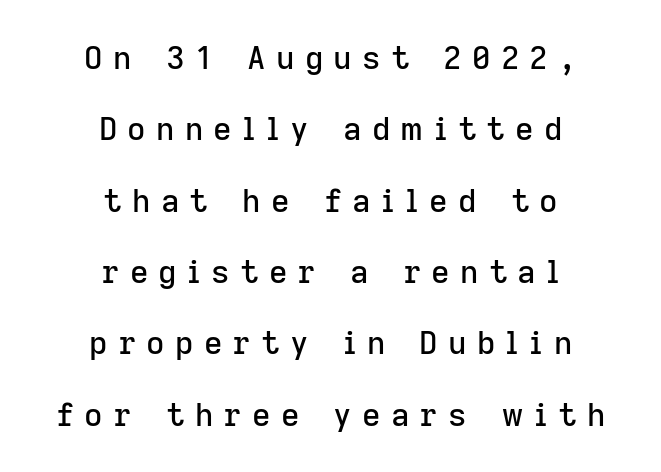
Q: Is the text italic (slanted)? A: No, it is upright.
Q: Is the typeface a serif or a sans-serif typeface? A: Sans-serif.
Q: Is the text underlined? A: No.
Q: How is the paragraph aligned? A: Centered.
Q: Is the spacing between letters normal or unusually wide? A: Unusually wide.
Q: Is the spacing between lines tight, normal or loose? A: Loose.
Q: Width (condensed, normal, or wide)? A: Normal.
Q: Stroke contrast? A: Low.
Q: x-height? A: Medium.
Q: Monospaced? A: No.
